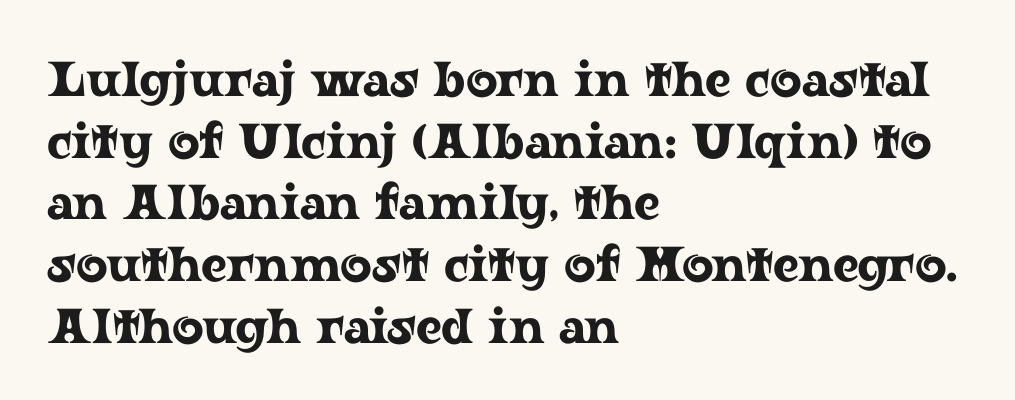
Q: Is the text italic (slanted)? A: No, it is upright.
Q: Is the typeface a serif or a sans-serif typeface? A: Serif.
Q: Is the text underlined? A: No.
Q: How is the paragraph aligned? A: Left-aligned.
Q: Is the spacing between letters normal or unusually wide? A: Normal.
Q: Is the spacing between lines tight, normal or loose? A: Normal.
Q: Width (condensed, normal, or wide)? A: Wide.
Q: Stroke contrast? A: Low.
Q: x-height? A: Medium.
Q: Monospaced? A: No.
